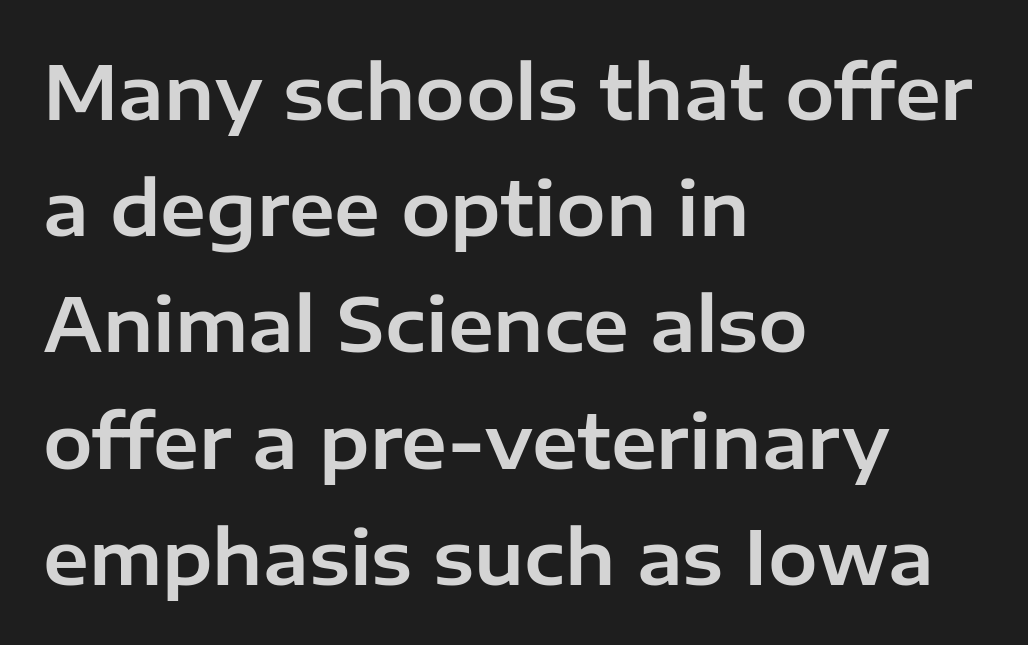
The image shows 74 px sans-serif type, upright; set left-aligned, normal line spacing (1.57x), normal letter spacing, not underlined; low stroke contrast and a medium x-height.
